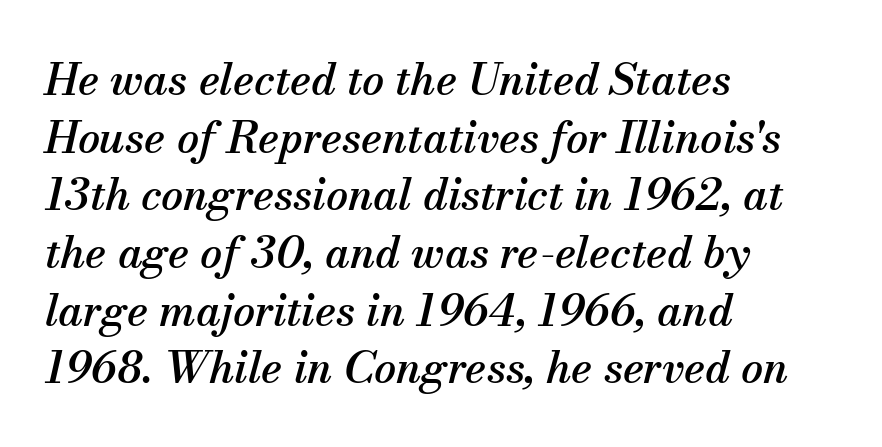
The image shows 44 px serif type, italic (leaning right); set left-aligned, normal line spacing (1.31x), normal letter spacing, not underlined; medium stroke contrast and a small x-height.
